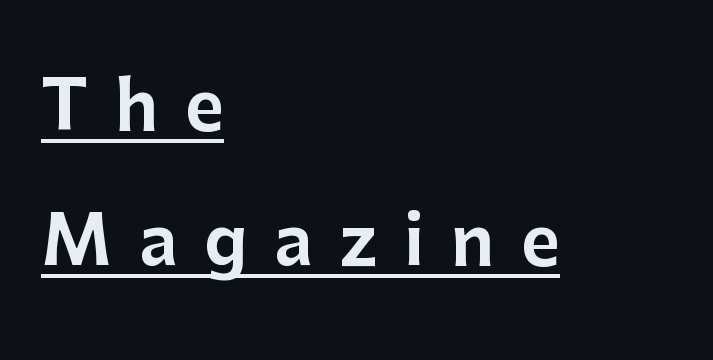
The image shows 67 px sans-serif type, upright; set left-aligned, loose line spacing (2.02x), unusually wide letter spacing (+0.4 em), underlined; low stroke contrast and a medium x-height.
